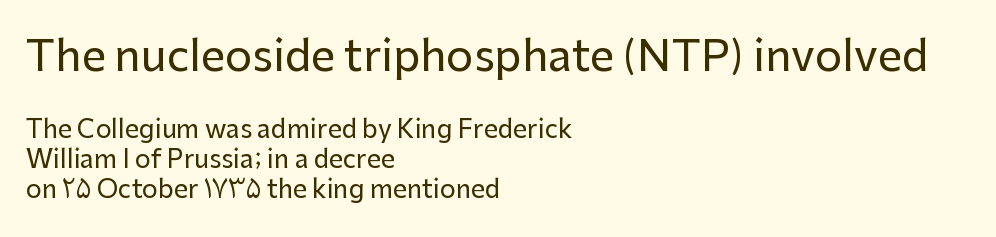
{"serif": "no", "italic": "no", "width": "normal", "stroke_contrast": "low", "x_height": "medium", "monospaced": "no", "underline": "no", "align": "left", "line_spacing_ratio": 1.2, "letter_spacing": "normal", "letter_spacing_em": 0.0, "larger_block": "first", "size_ratio": 1.72, "glyph_px": 43}
